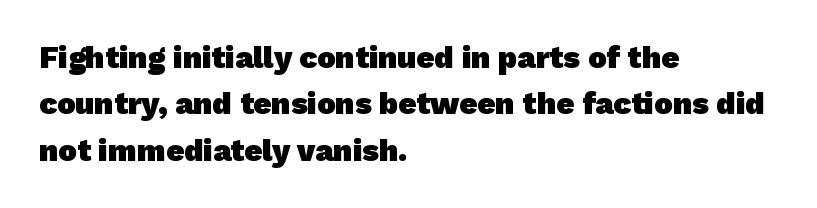
{"serif": "no", "bold": "yes", "weight": "heavy", "width": "normal", "stroke_contrast": "low", "x_height": "medium", "monospaced": "no", "underline": "no", "align": "left", "line_spacing": "normal", "line_spacing_ratio": 1.5, "letter_spacing": "normal", "letter_spacing_em": 0.0, "glyph_px": 31}
